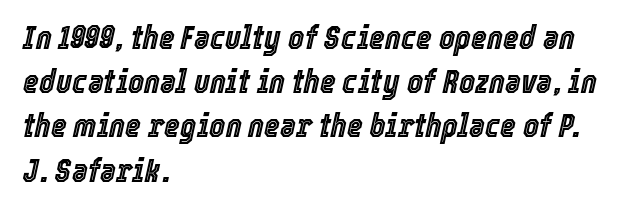
The image shows 34 px condensed type, italic (leaning right); set left-aligned, normal line spacing (1.3x), normal letter spacing, not underlined; a medium x-height.
